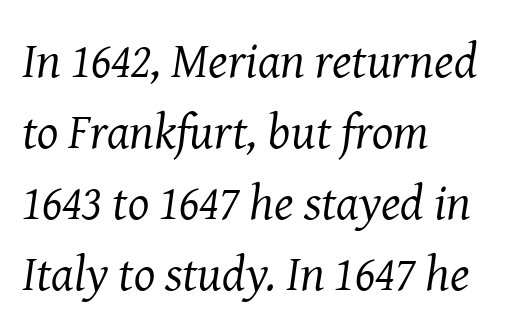
The image shows 50 px regular-weight serif type, italic (leaning right); set left-aligned, normal line spacing (1.42x), normal letter spacing, not underlined; medium stroke contrast and a medium x-height.
